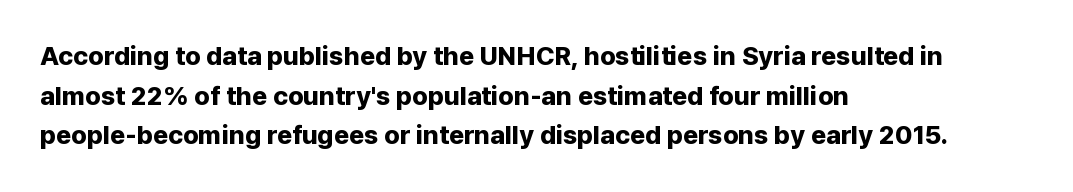
Line spacing here is normal. Words float on clear page, feet unadorned. Each glyph is drawn with heavy, bold strokes. There is no visible air inserted between adjacent glyphs. These lines are set flush left with a ragged right edge. This is roman type, the default non-slanted kind.
